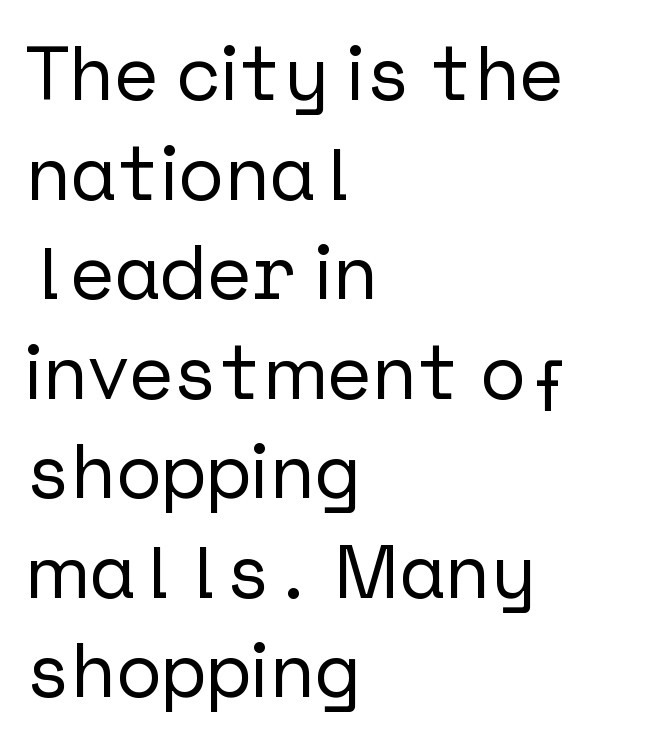
{"serif": "no", "italic": "no", "width": "normal", "stroke_contrast": "low", "x_height": "medium", "underline": "no", "align": "left", "line_spacing": "normal", "line_spacing_ratio": 1.31, "letter_spacing": "normal", "letter_spacing_em": 0.0, "glyph_px": 76}
